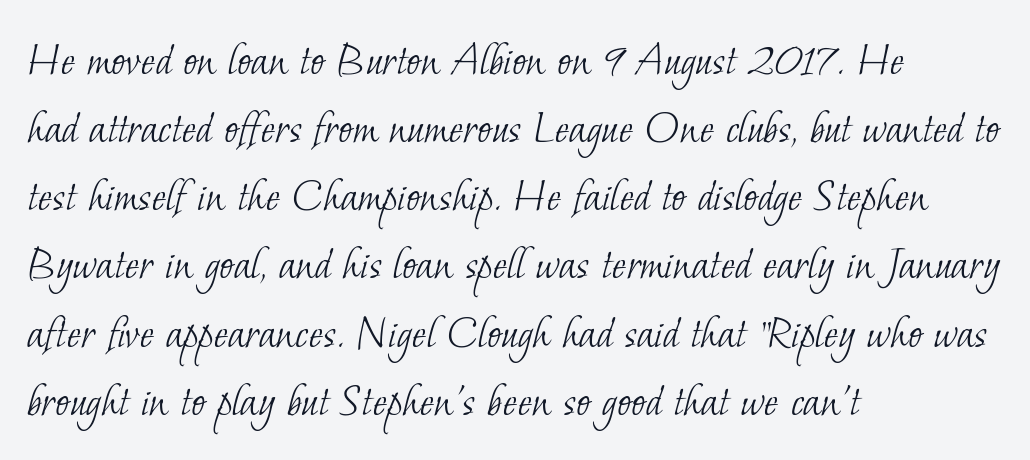
{"serif": "yes", "bold": "no", "weight": "light", "width": "normal", "stroke_contrast": "low", "x_height": "small", "monospaced": "no", "underline": "no", "align": "left", "line_spacing": "normal", "line_spacing_ratio": 1.42, "letter_spacing": "normal", "letter_spacing_em": 0.0, "glyph_px": 48}
